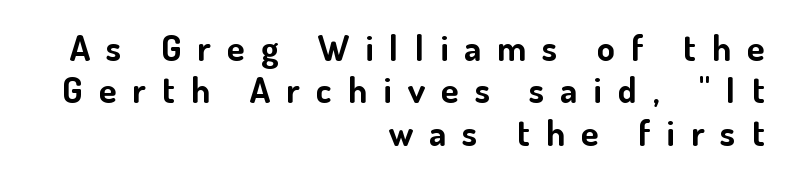
The image shows 36 px bold sans-serif type, upright; set right-aligned, line spacing 1.18x, unusually wide letter spacing (+0.45 em), not underlined; low stroke contrast and a small x-height.
